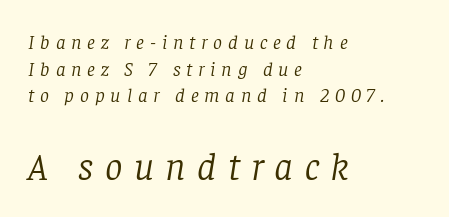
{"serif": "yes", "italic": "yes", "lean": "right", "slant_degrees": 8, "bold": "no", "weight": "light", "width": "normal", "stroke_contrast": "low", "x_height": "large", "monospaced": "no", "underline": "no", "align": "left", "line_spacing": "normal", "line_spacing_ratio": 1.33, "letter_spacing": "wide", "letter_spacing_em": 0.29, "larger_block": "second", "size_ratio": 1.95, "glyph_px": 39}
